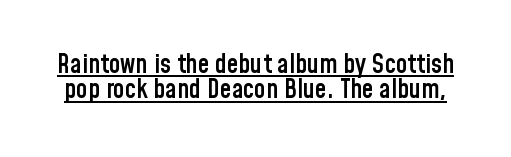
Q: Is the text bold? A: Semi-bold.
Q: Is the text italic (slanted)? A: No, it is upright.
Q: Is the text underlined? A: Yes.
Q: Is the spacing between letters normal or unusually wide? A: Normal.
Q: Is the spacing between lines tight, normal or loose? A: Tight.
